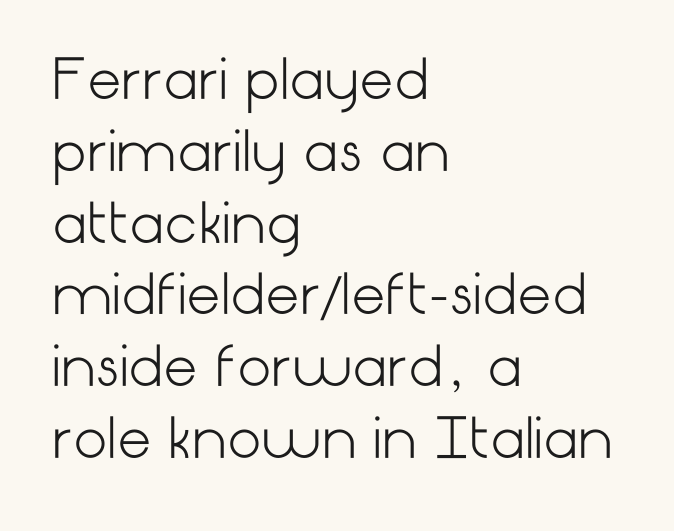
No word sits above an underline. Is this a sans? Yes — the strokes have no serifs. Posture: vertical. A typesetter would call this zero additional tracking. In terms of leading, this rendering sits right in the middle.
